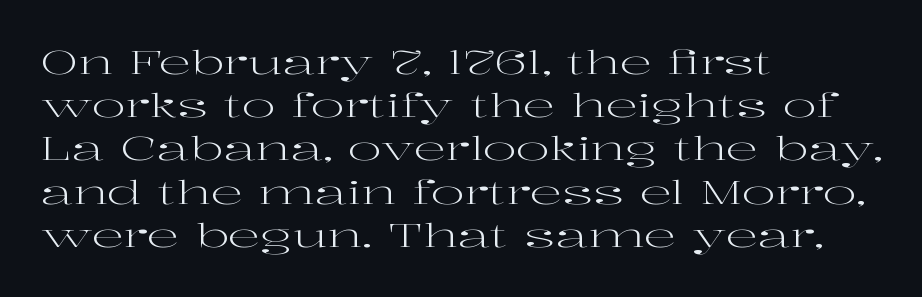
Q: Is the text bold? A: No.
Q: Is the text italic (slanted)? A: No, it is upright.
Q: Is the typeface a serif or a sans-serif typeface? A: Serif.
Q: Is the text underlined? A: No.
Q: How is the paragraph aligned? A: Left-aligned.
Q: Is the spacing between letters normal or unusually wide? A: Normal.
Q: Is the spacing between lines tight, normal or loose? A: Normal.
Q: Width (condensed, normal, or wide)? A: Wide.
Q: Stroke contrast? A: High.
Q: x-height? A: Medium.
Q: Monospaced? A: No.
